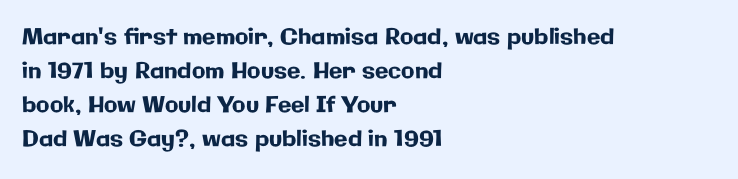
Students, observe: this is what conventionally led text looks like. This sample uses an upright cut, with every glyph sitting square on the baseline. A clean baseline with only descenders dipping below it. Each word holds together tightly as a unit, with standard inter-letter gaps.
